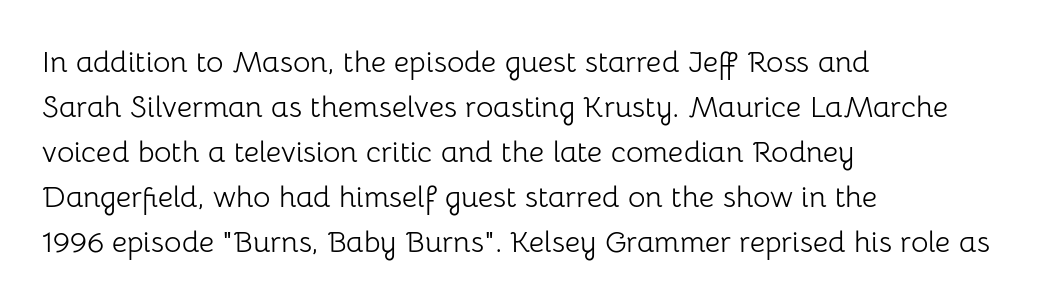
The weight would be labelled regular, book, light, or lighter still. Font category for this specimen: sans-serif. These lines are rendered in a variable-pitch font. Is the letter spacing exaggerated? No — it looks like the ordinary default.
